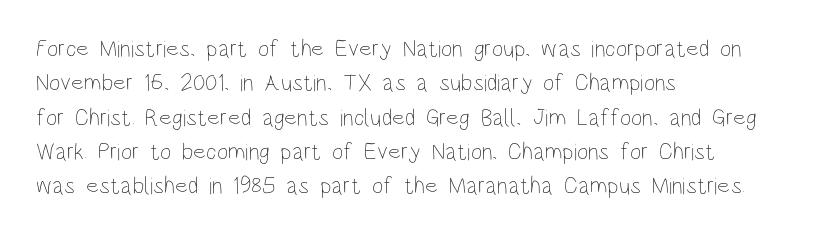
The image shows 24 px text type, upright; set left-aligned, normal line spacing (1.43x), normal letter spacing, not underlined.
